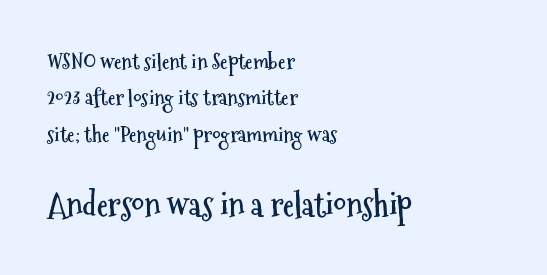
The image shows 32 px semibold, condensed sans-serif type, upright; set left-aligned, line spacing 1.73x, normal letter spacing, not underlined; the second (bottom) block is 1.52x larger; medium stroke contrast and a medium x-height.
